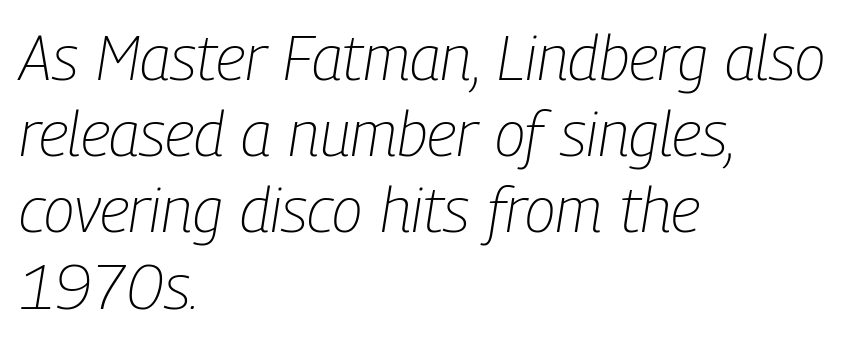
The image shows 63 px light, condensed type, italic (leaning right); set left-aligned, line spacing 1.21x, normal letter spacing, not underlined; low stroke contrast and a medium x-height.
